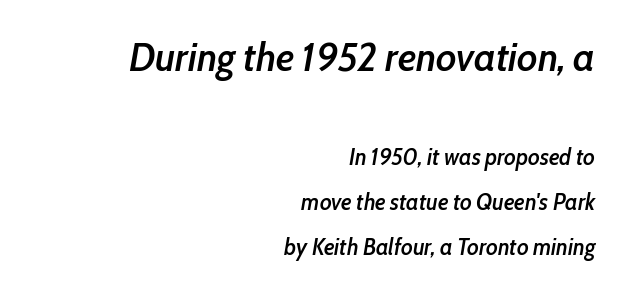
Looks like regular typesetting: each glyph gets only the width it needs. The leading is generous, giving the passage an open texture. The earlier block is typeset at a bigger size than the later block. Plain, unruled lines of type. Italic: yes, the glyphs are oblique.
